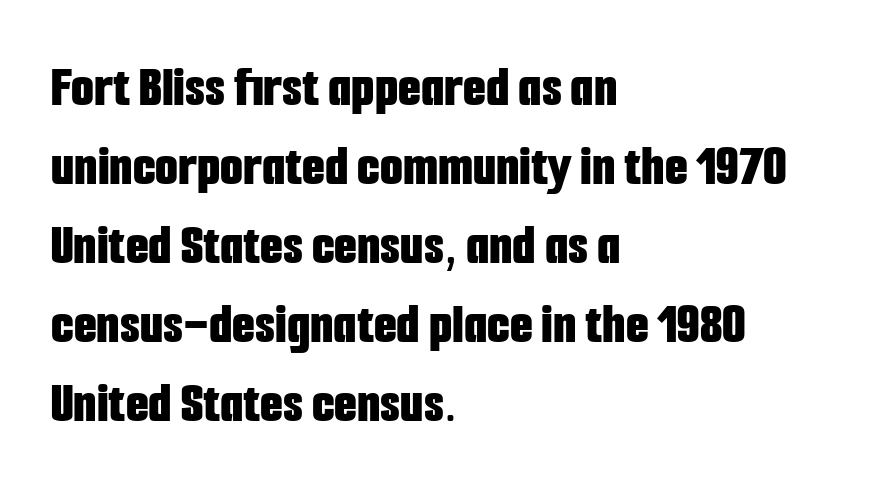
Q: Is the text bold? A: Yes.
Q: Is the text italic (slanted)? A: No, it is upright.
Q: Is the typeface a serif or a sans-serif typeface? A: Sans-serif.
Q: Is the text underlined? A: No.
Q: How is the paragraph aligned? A: Left-aligned.
Q: Is the spacing between letters normal or unusually wide? A: Normal.
Q: Is the spacing between lines tight, normal or loose? A: Normal.
Q: Width (condensed, normal, or wide)? A: Condensed.
Q: Stroke contrast? A: Low.
Q: x-height? A: Medium.
Q: Monospaced? A: No.
